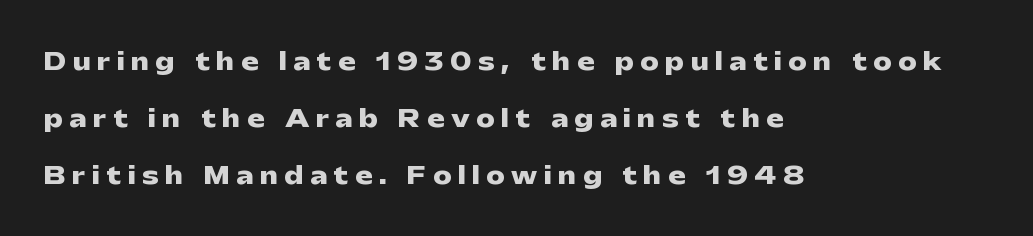
Q: Is the text bold? A: Yes.
Q: Is the text italic (slanted)? A: No, it is upright.
Q: Is the text underlined? A: No.
Q: How is the paragraph aligned? A: Left-aligned.
Q: Is the spacing between letters normal or unusually wide? A: Unusually wide.
Q: Is the spacing between lines tight, normal or loose? A: Loose.
